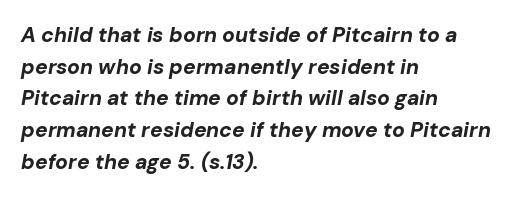
Q: Is the text bold? A: Yes.
Q: Is the text italic (slanted)? A: Yes, it leans right by about 10 degrees.
Q: Is the text underlined? A: No.
Q: How is the paragraph aligned? A: Left-aligned.
Q: Is the spacing between letters normal or unusually wide? A: Normal.
Q: Is the spacing between lines tight, normal or loose? A: Normal.
